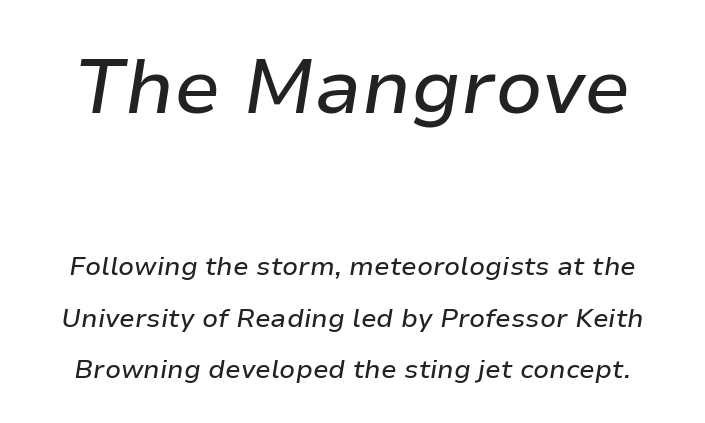
The gap between lines stays unmarked. These lines are rendered in a variable-pitch font. Does extra space separate the letters? No, they use regular spacing. A typesetter would call this leading open, well beyond the default. The font's italic variant was chosen for this text.
